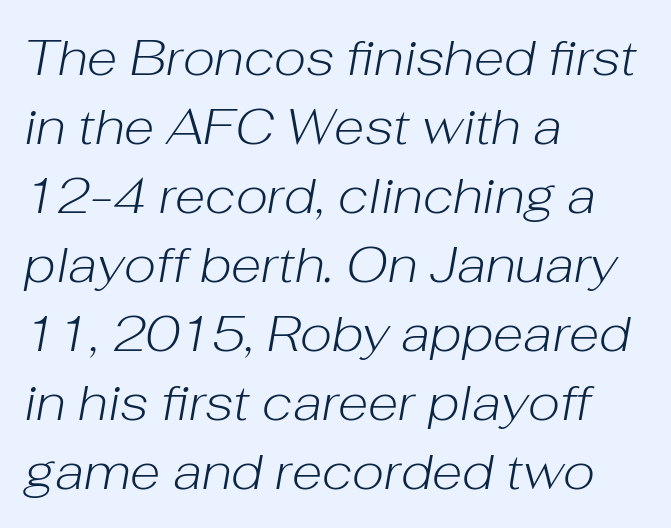
{"italic": "yes", "lean": "right", "slant_degrees": 10, "bold": "no", "weight": "light", "width": "normal", "stroke_contrast": "low", "x_height": "medium", "monospaced": "no", "underline": "no", "align": "left", "line_spacing": "normal", "line_spacing_ratio": 1.38, "letter_spacing": "normal", "letter_spacing_em": 0.0, "glyph_px": 50}
